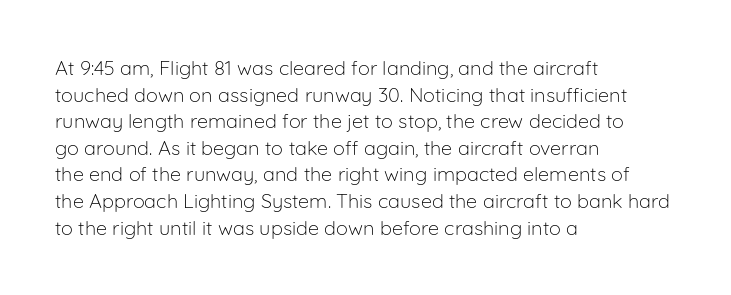
{"italic": "no", "bold": "no", "underline": "no", "align": "left", "line_spacing": "normal", "line_spacing_ratio": 1.33, "letter_spacing": "normal", "letter_spacing_em": 0.0, "glyph_px": 20}
